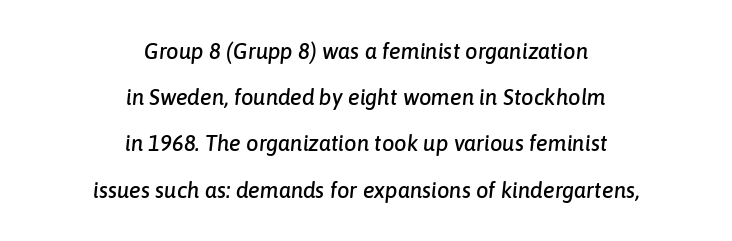
Q: Is the text italic (slanted)? A: Yes, it leans right by about 6 degrees.
Q: Is the text underlined? A: No.
Q: How is the paragraph aligned? A: Centered.
Q: Is the spacing between letters normal or unusually wide? A: Normal.
Q: Is the spacing between lines tight, normal or loose? A: Loose.
